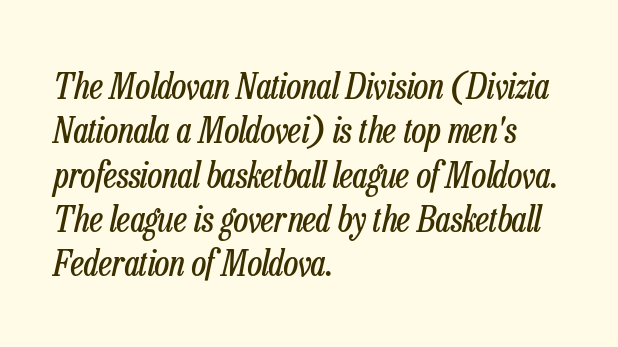
Is this a fixed-width face? No — the glyphs have proportional, varying widths. Looking at the ascenders, they clearly lean. Observe the ordinary spacing: letters are neighbours, not strangers. The compositor pushed each line to the left boundary.
